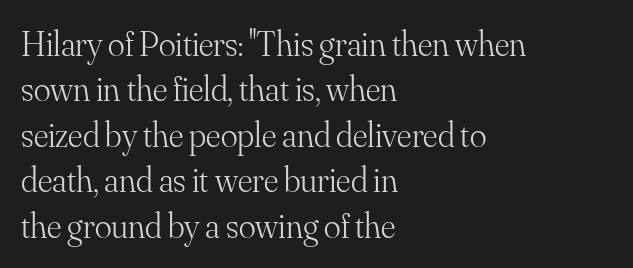
The typesetting does not lean heavy: it is not bold. The lines are quadded left. This sample uses plain, unmodified letter spacing. Reading down the column, the eye jumps a familiar distance to each next line. The designer went with a serif here, giving each stem small feet. Underlining? Definitely not there.
